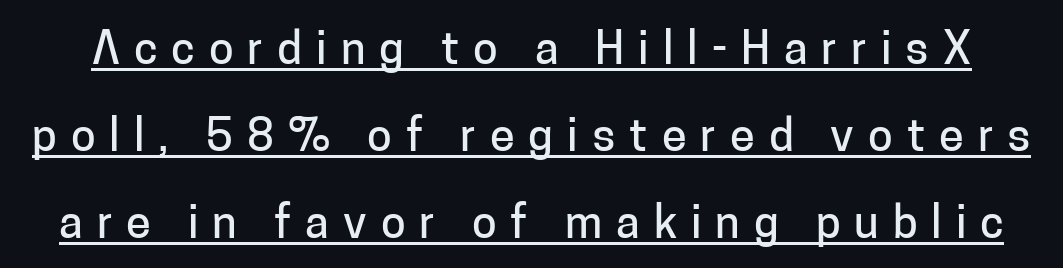
Q: Is the text italic (slanted)? A: No, it is upright.
Q: Is the typeface a serif or a sans-serif typeface? A: Sans-serif.
Q: Is the text underlined? A: Yes.
Q: Is the spacing between letters normal or unusually wide? A: Unusually wide.
Q: Is the spacing between lines tight, normal or loose? A: Loose.
Q: Width (condensed, normal, or wide)? A: Normal.
Q: Stroke contrast? A: Low.
Q: x-height? A: Medium.
Q: Monospaced? A: No.
